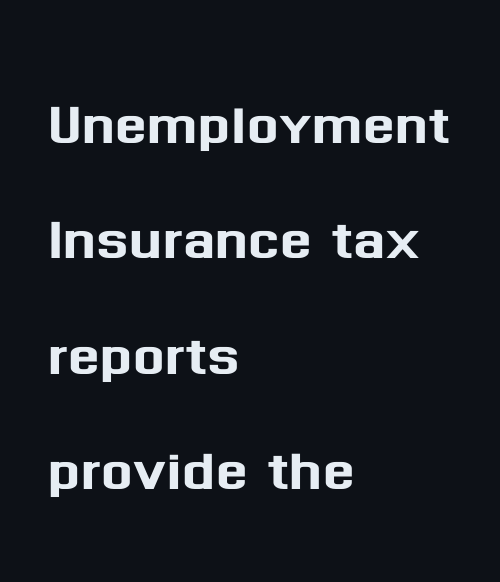
Q: Is the text italic (slanted)? A: No, it is upright.
Q: Is the typeface a serif or a sans-serif typeface? A: Sans-serif.
Q: Is the text underlined? A: No.
Q: How is the paragraph aligned? A: Left-aligned.
Q: Is the spacing between letters normal or unusually wide? A: Normal.
Q: Is the spacing between lines tight, normal or loose? A: Normal.
Q: Width (condensed, normal, or wide)? A: Normal.
Q: Stroke contrast? A: Medium.
Q: x-height? A: Medium.
Q: Monospaced? A: No.
